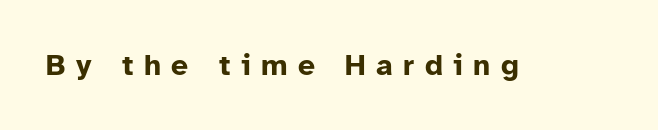
Q: Is the text bold? A: Yes.
Q: Is the text italic (slanted)? A: No, it is upright.
Q: Is the typeface a serif or a sans-serif typeface? A: Sans-serif.
Q: Is the text underlined? A: No.
Q: Is the spacing between letters normal or unusually wide? A: Unusually wide.
Q: Width (condensed, normal, or wide)? A: Normal.
Q: Stroke contrast? A: Low.
Q: x-height? A: Medium.
Q: Monospaced? A: No.
